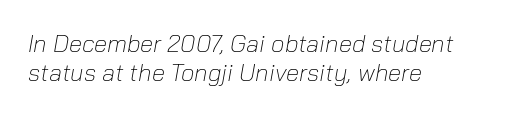
The image shows 24 px text type, italic (leaning right); set left-aligned, line spacing 1.22x, normal letter spacing, not underlined.
